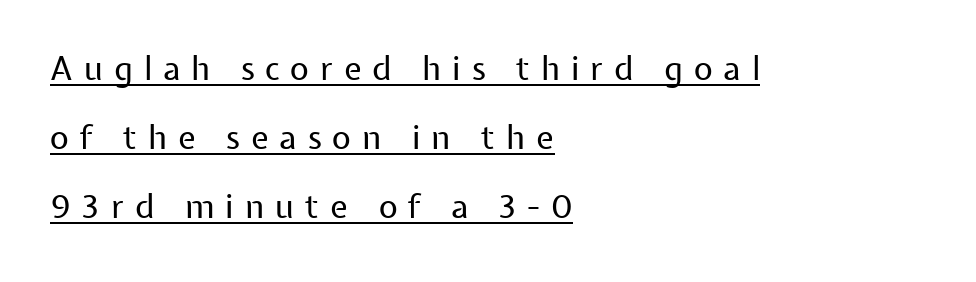
{"serif": "no", "italic": "no", "bold": "no", "weight": "regular", "width": "normal", "stroke_contrast": "low", "x_height": "medium", "monospaced": "no", "underline": "yes", "align": "left", "line_spacing": "loose", "line_spacing_ratio": 2.09, "letter_spacing": "wide", "letter_spacing_em": 0.33, "glyph_px": 33}
